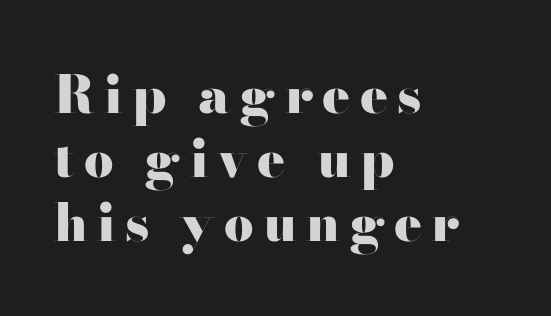
{"serif": "no", "italic": "no", "bold": "yes", "weight": "heavy", "width": "wide", "stroke_contrast": "high", "x_height": "small", "monospaced": "no", "underline": "no", "align": "left", "line_spacing_ratio": 1.23, "glyph_px": 52}
